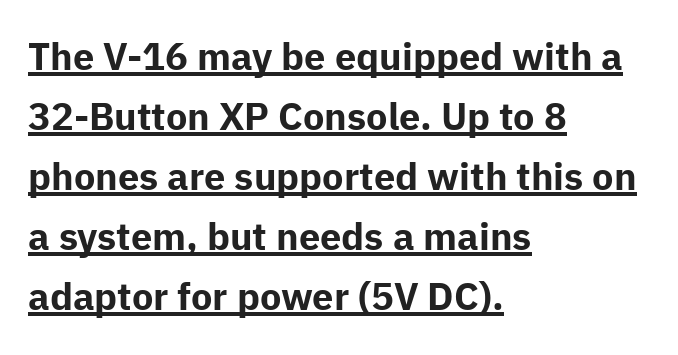
These lines stack with their left ends in a neat column. Every letter is thick-stroked: bold, no question. You could call the tracking neutral — neither tight nor loose. Unlike italic type, these characters show no tilt at all. Note: no serifs on the glyphs. Glance below the letters and you will spot a drawn line.
